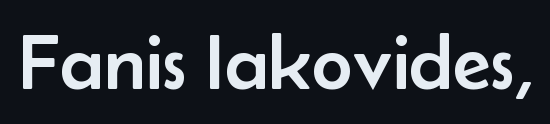
{"serif": "no", "italic": "no", "width": "normal", "stroke_contrast": "low", "x_height": "small", "monospaced": "no", "underline": "no", "letter_spacing": "normal", "letter_spacing_em": 0.0, "glyph_px": 79}
